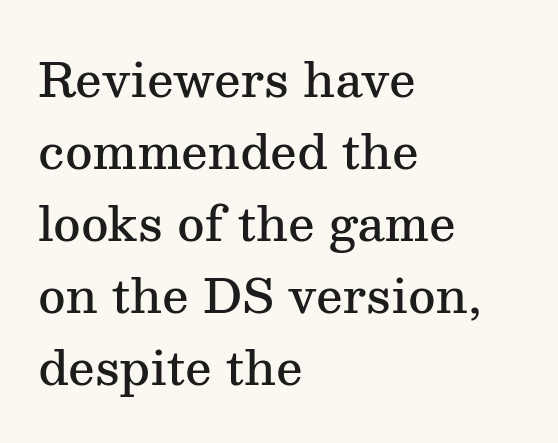
Q: Is the text bold? A: Semi-bold.
Q: Is the text italic (slanted)? A: No, it is upright.
Q: Is the typeface a serif or a sans-serif typeface? A: Serif.
Q: Is the text underlined? A: No.
Q: How is the paragraph aligned? A: Left-aligned.
Q: Is the spacing between letters normal or unusually wide? A: Normal.
Q: Is the spacing between lines tight, normal or loose? A: Normal.
Q: Width (condensed, normal, or wide)? A: Normal.
Q: Stroke contrast? A: Medium.
Q: x-height? A: Medium.
Q: Monospaced? A: No.
